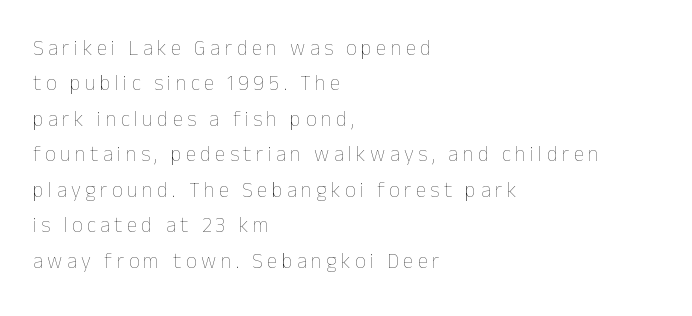
The image shows 21 px text type, upright; set left-aligned, normal line spacing (1.69x), unusually wide letter spacing (+0.21 em), not underlined.
